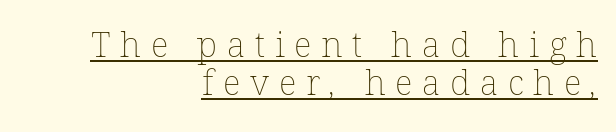
The sample's only ornament is a line tracing under the words. The type is letterspaced generously, with wide tracking. Looks like regular typesetting: each glyph gets only the width it needs. Line endings align vertically; line beginnings do not.
